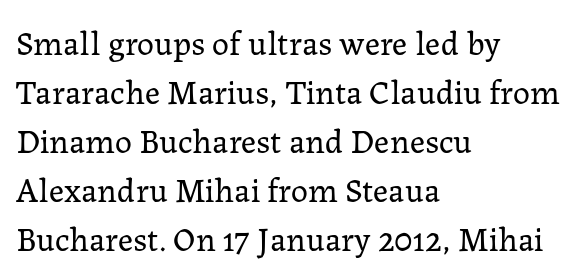
Q: Is the text bold? A: No.
Q: Is the text italic (slanted)? A: No, it is upright.
Q: Is the typeface a serif or a sans-serif typeface? A: Serif.
Q: Is the text underlined? A: No.
Q: How is the paragraph aligned? A: Left-aligned.
Q: Is the spacing between letters normal or unusually wide? A: Normal.
Q: Is the spacing between lines tight, normal or loose? A: Normal.
Q: Width (condensed, normal, or wide)? A: Normal.
Q: Stroke contrast? A: Low.
Q: x-height? A: Medium.
Q: Monospaced? A: No.
